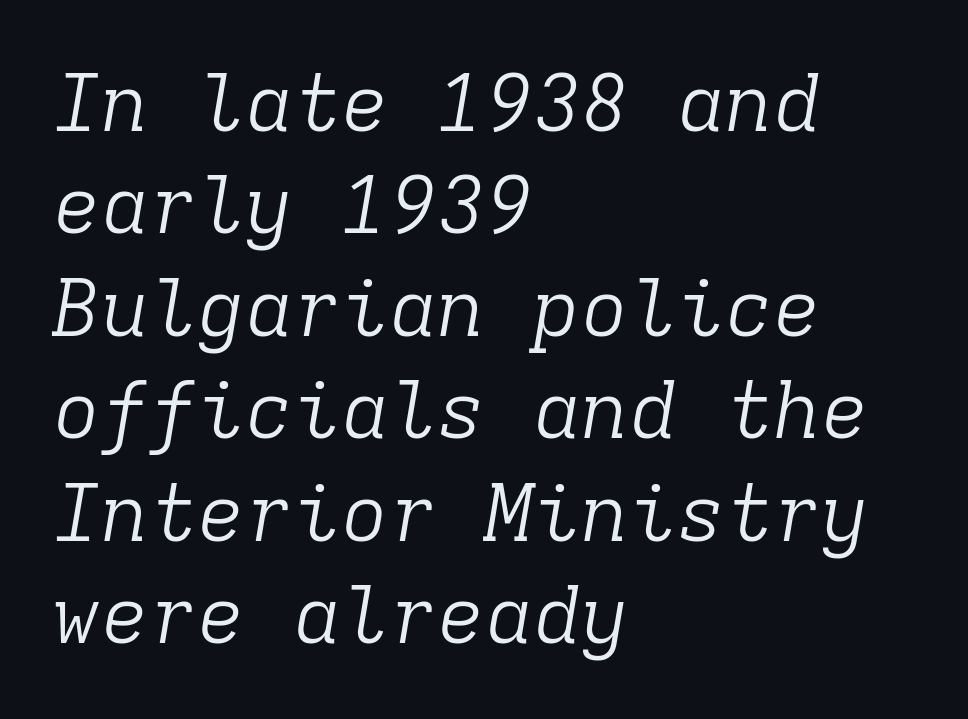
The image shows 80 px light serif type, italic (leaning right), monospaced; set left-aligned, normal line spacing (1.28x), normal letter spacing, not underlined; low stroke contrast and a medium x-height.
